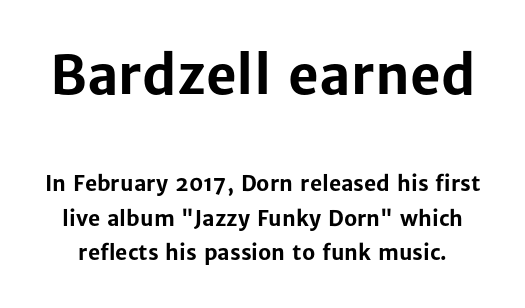
The image shows 53 px bold sans-serif type, upright; set normal line spacing (1.64x), normal letter spacing, not underlined; the first (top) block is 2.52x larger; low stroke contrast and a medium x-height.
